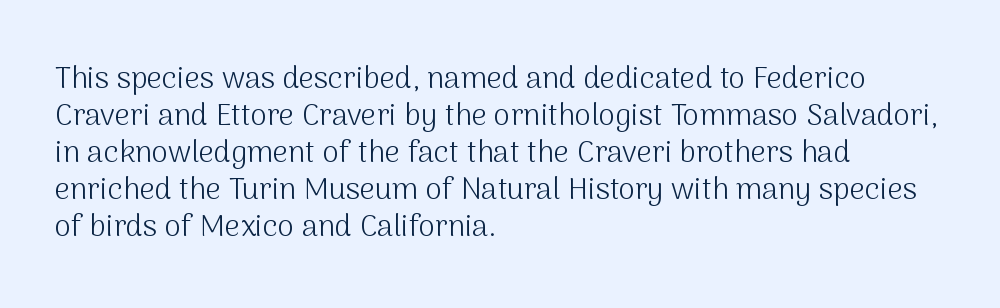
Quick note: underline off. In CSS terms this would be text-align: left. Spacing verdict: proportional, widths tailored to each character. How are the letters spaced? Ordinarily, with no added tracking. Tall strokes in this sample are plumb rather than angled.
